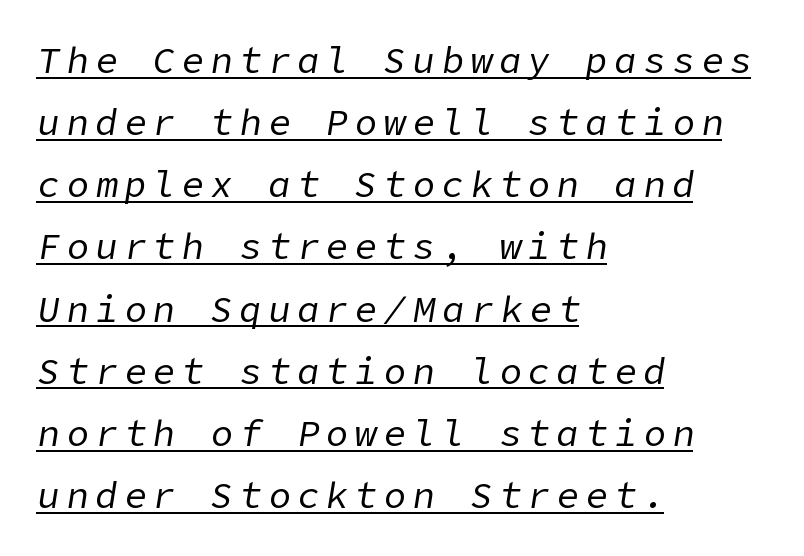
{"italic": "yes", "lean": "right", "slant_degrees": 9, "bold": "no", "weight": "regular", "width": "normal", "stroke_contrast": "low", "x_height": "medium", "underline": "yes", "align": "left", "line_spacing": "normal", "line_spacing_ratio": 1.68, "glyph_px": 37}
